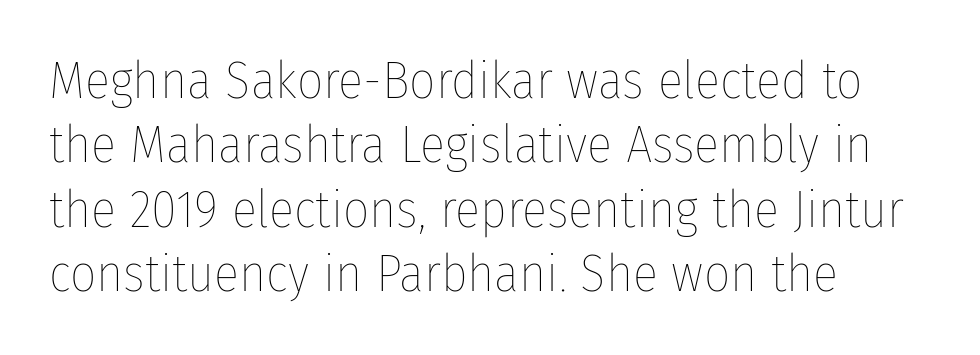
The image shows 52 px thin, condensed type, upright; set left-aligned, line spacing 1.24x, normal letter spacing, not underlined; low stroke contrast and a medium x-height.
